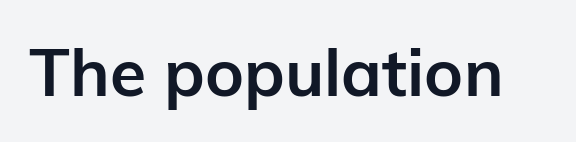
The image shows 66 px semibold sans-serif type, upright; set normal letter spacing, not underlined; low stroke contrast and a medium x-height.
